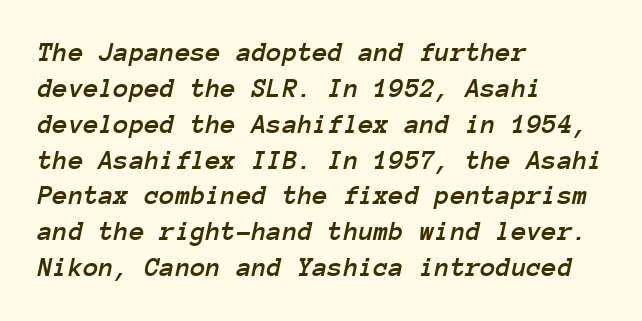
Clear beneath every line of the passage. Short note: letters normally spaced. The letters march in equal steps, a hallmark of fixed-pitch type. If you drew a ruler down the left edge, every line would touch it.
